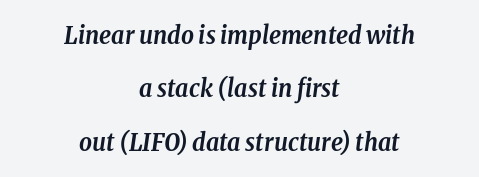
Q: Is the text bold? A: Yes.
Q: Is the text italic (slanted)? A: Yes, it leans right by about 8 degrees.
Q: Is the text underlined? A: No.
Q: How is the paragraph aligned? A: Centered.
Q: Is the spacing between letters normal or unusually wide? A: Normal.
Q: Is the spacing between lines tight, normal or loose? A: Loose.
